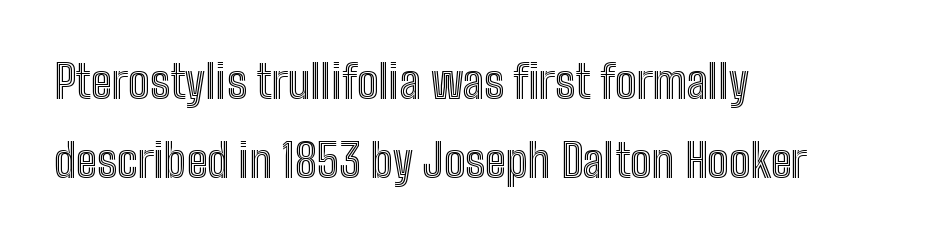
The image shows 45 px condensed type, upright; set left-aligned, line spacing 1.75x, normal letter spacing, not underlined; a medium x-height.
